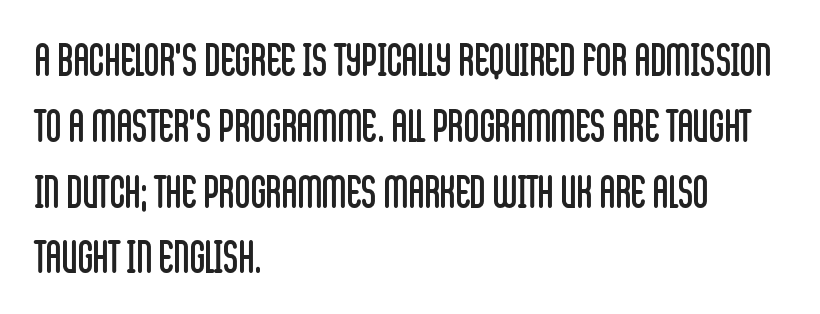
The image shows 43 px regular-weight, condensed sans-serif type, upright; set left-aligned, normal line spacing (1.53x), normal letter spacing, not underlined; low stroke contrast and a large x-height.
